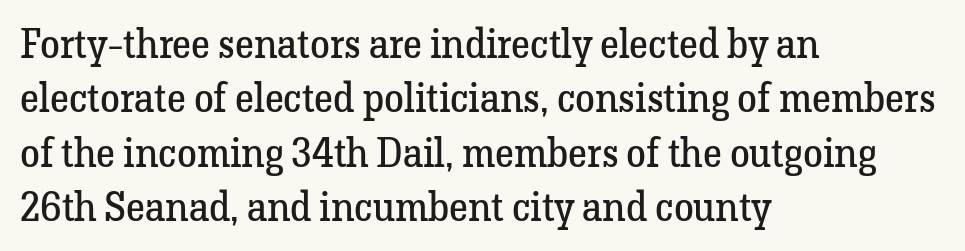
Small tapered or slab feet sit at the stroke ends, so this counts as serif. A clean baseline with only descenders dipping below it. The rendering anchors every line to the left-hand side. Here the designer chose a conventional face with non-uniform glyph widths.
